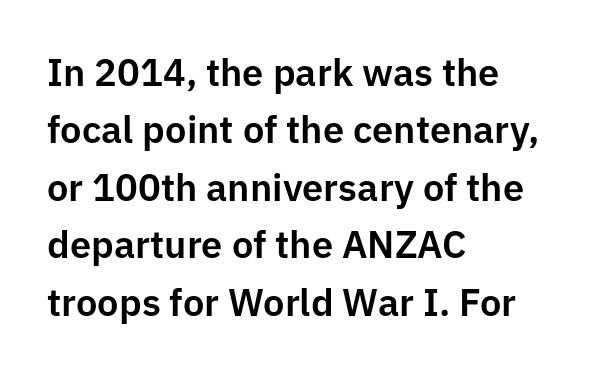
The image shows 38 px sans-serif type, upright; set left-aligned, normal line spacing (1.51x), normal letter spacing, not underlined; low stroke contrast and a medium x-height.
